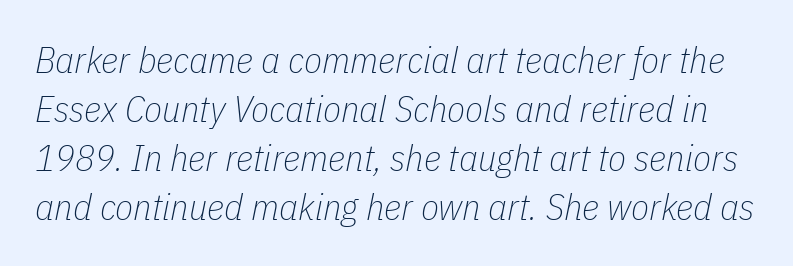
The image shows 37 px thin, condensed type, italic (leaning right); set normal line spacing (1.32x), normal letter spacing, not underlined; low stroke contrast and a medium x-height.
